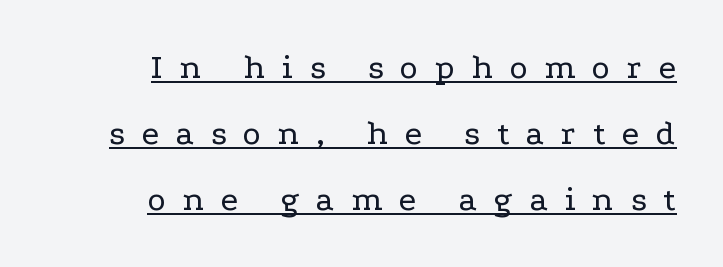
The cut favours lightness, reaching ordinary text weight at its darkest. In terms of letterspacing, this is a distinctly airy, spread setting. Character widths vary here, with narrow letters taking less room than wide ones. Quick note: underline on. Ordinary non-slanted type is in use. Is the block centered? No — it sits flush against the right margin.
